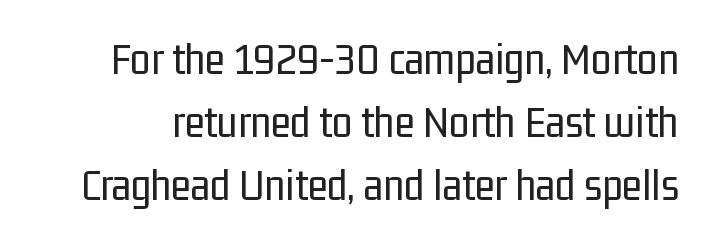
Each letter's strokes conclude bluntly, with no projecting serifs. The letters sit at their default tracking, neither squeezed nor spread. A typesetter would call this proportional, since set widths differ per character. Do the letters lean? They stand straight.
